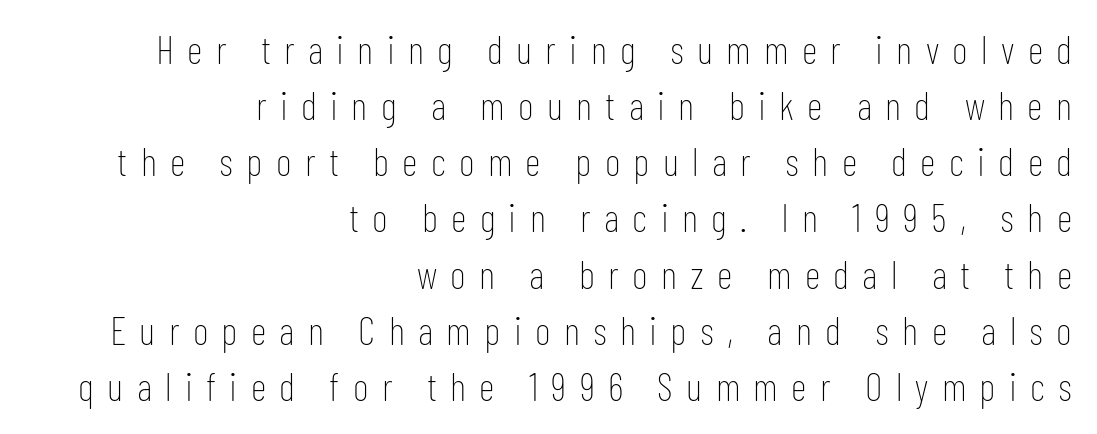
Q: Is the text bold? A: No.
Q: Is the text italic (slanted)? A: No, it is upright.
Q: Is the typeface a serif or a sans-serif typeface? A: Sans-serif.
Q: Is the text underlined? A: No.
Q: How is the paragraph aligned? A: Right-aligned.
Q: Is the spacing between letters normal or unusually wide? A: Unusually wide.
Q: Is the spacing between lines tight, normal or loose? A: Normal.
Q: Width (condensed, normal, or wide)? A: Condensed.
Q: Stroke contrast? A: Low.
Q: x-height? A: Medium.
Q: Monospaced? A: No.
